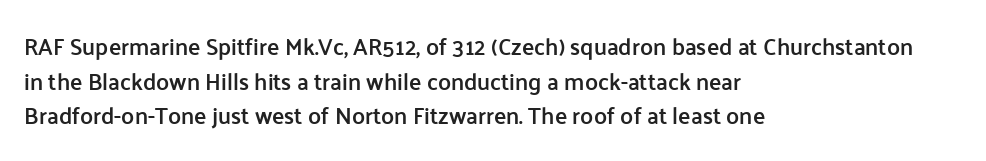
The image shows 23 px text type, upright; set left-aligned, normal line spacing (1.51x), normal letter spacing, not underlined.
